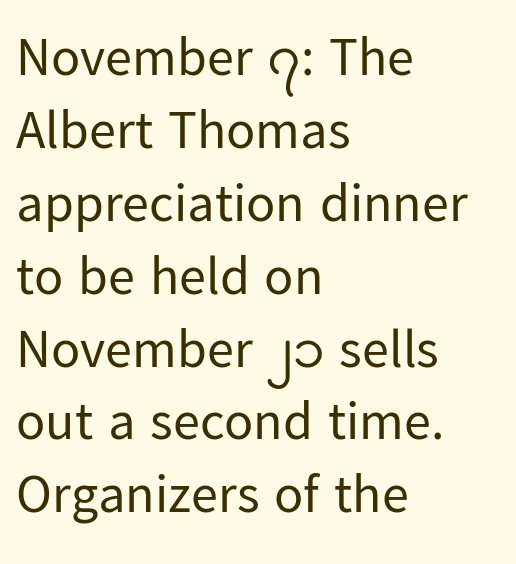
The image shows 54 px regular-weight sans-serif type, upright; set left-aligned, normal line spacing (1.35x), normal letter spacing, not underlined; low stroke contrast and a medium x-height.
